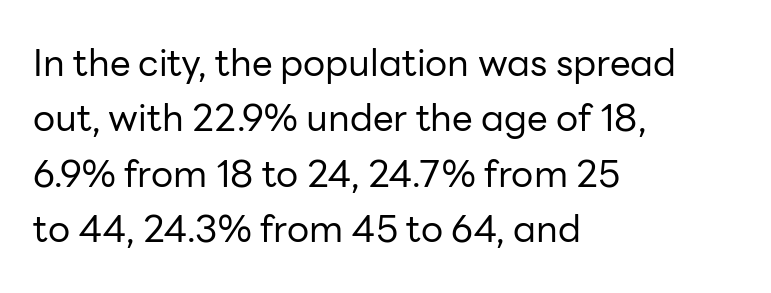
These lines are rendered in a variable-pitch font. The area under the type is left untouched. I'd call this a sans setting — the letters go barefoot. Nope, not italic — everything's standing straight. There is no visible air inserted between adjacent glyphs. Is the type heavy? It reads as light-to-regular instead.
